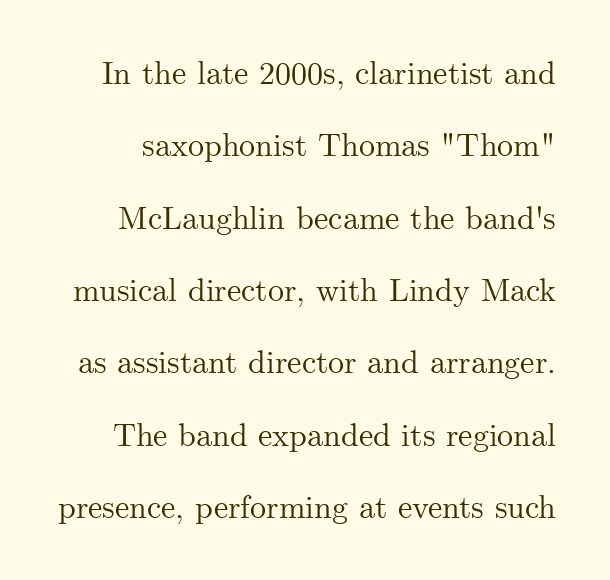
Characters follow at the spacing the type designer built in. Classification — serif. Glance below the letters and you will spot only blank space. The letters stand upright; this is a roman face. These lines stand farther apart than default settings would place them. You could not count columns in this text — the font is proportionally spaced.
